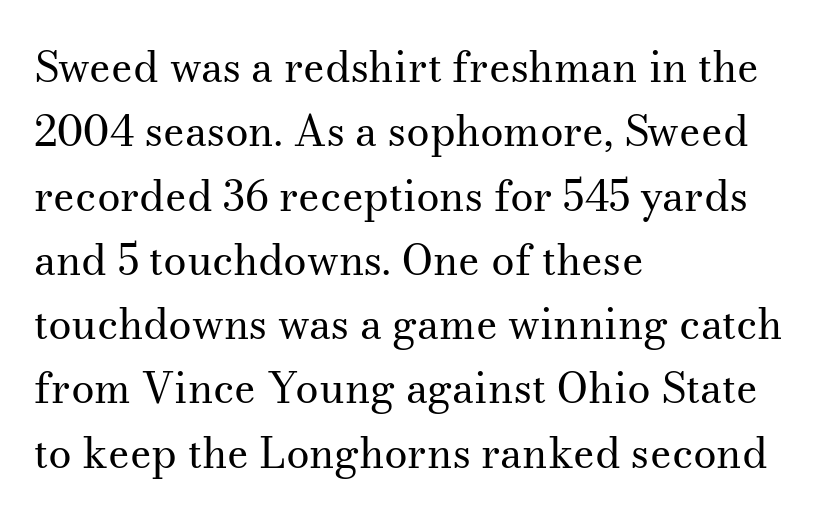
The image shows 42 px regular-weight serif type, upright; set left-aligned, normal line spacing (1.53x), normal letter spacing, not underlined; medium stroke contrast and a small x-height.
